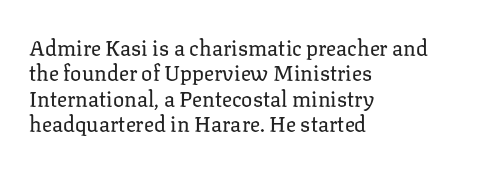
A bare baseline throughout the passage. Line beginnings align vertically; line endings do not. This sample uses plain, unmodified letter spacing. Posture: straight, roman, zero tilt. Is this a heavy cut? Hardly; it is regular or lighter.
